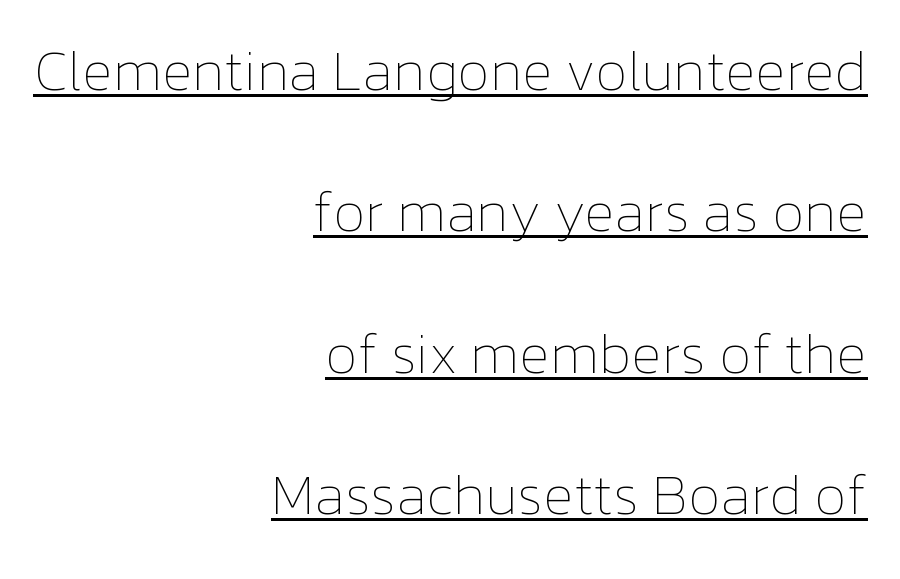
{"italic": "no", "bold": "no", "weight": "thin", "width": "normal", "stroke_contrast": "low", "x_height": "medium", "monospaced": "no", "underline": "yes", "align": "right", "line_spacing": "loose", "line_spacing_ratio": 2.48, "letter_spacing": "normal", "letter_spacing_em": 0.0, "glyph_px": 57}
